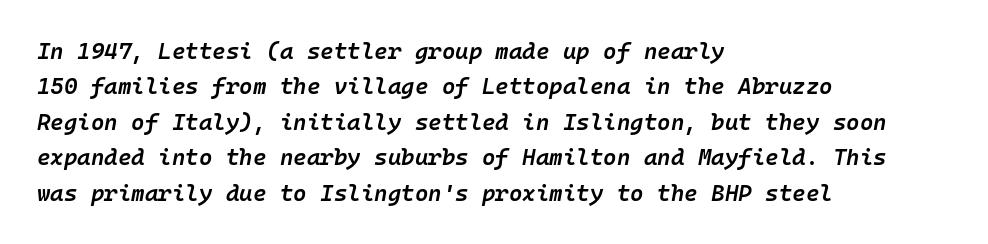
{"italic": "yes", "lean": "right", "slant_degrees": 10, "bold": "semi", "underline": "no", "align": "left", "line_spacing": "normal", "line_spacing_ratio": 1.54, "letter_spacing": "normal", "letter_spacing_em": 0.0, "glyph_px": 23}
